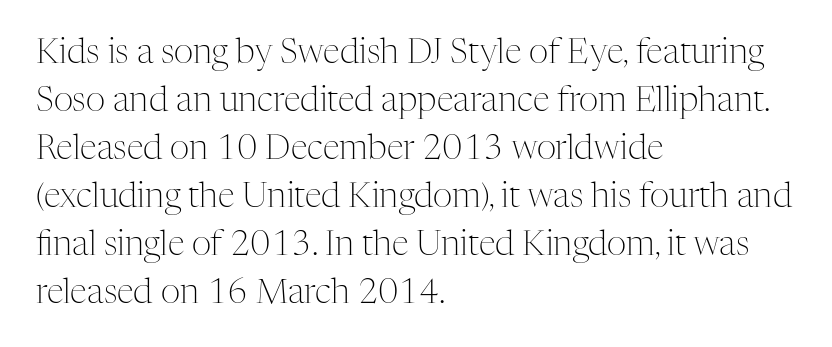
Q: Is the text bold? A: No.
Q: Is the text italic (slanted)? A: No, it is upright.
Q: Is the typeface a serif or a sans-serif typeface? A: Serif.
Q: Is the text underlined? A: No.
Q: How is the paragraph aligned? A: Left-aligned.
Q: Is the spacing between letters normal or unusually wide? A: Normal.
Q: Is the spacing between lines tight, normal or loose? A: Normal.
Q: Width (condensed, normal, or wide)? A: Normal.
Q: Stroke contrast? A: Medium.
Q: x-height? A: Medium.
Q: Monospaced? A: No.
